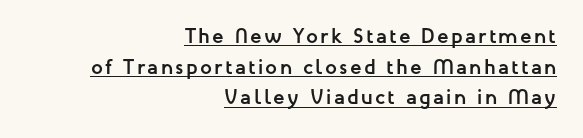
The image shows 21 px bold type, upright; set right-aligned, normal line spacing (1.46x), underlined.
